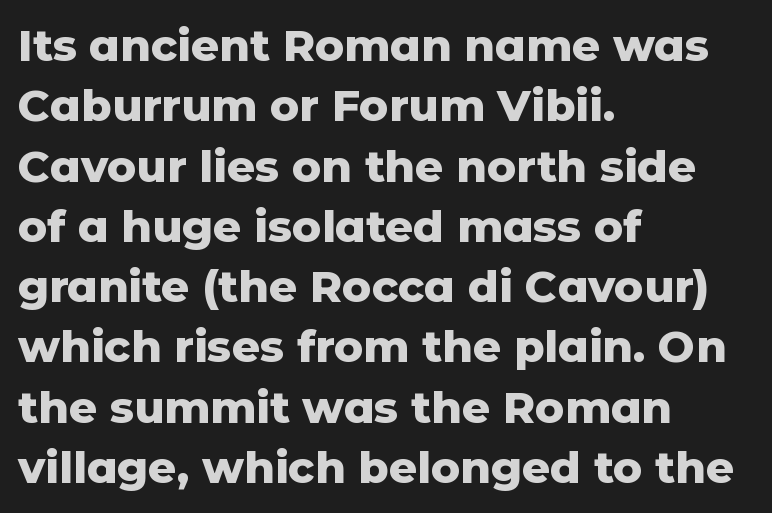
The image shows 44 px heavy sans-serif type, upright; set left-aligned, normal line spacing (1.37x), normal letter spacing, not underlined; low stroke contrast and a medium x-height.
